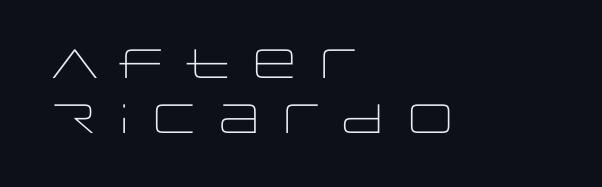
Note the varied advance widths — an 'i' is clearly narrower than an 'm'. The designer left line spacing at the default. Every stem runs plumb, perpendicular to the baseline. Caption: multi-line text, flush left, ragged right.
